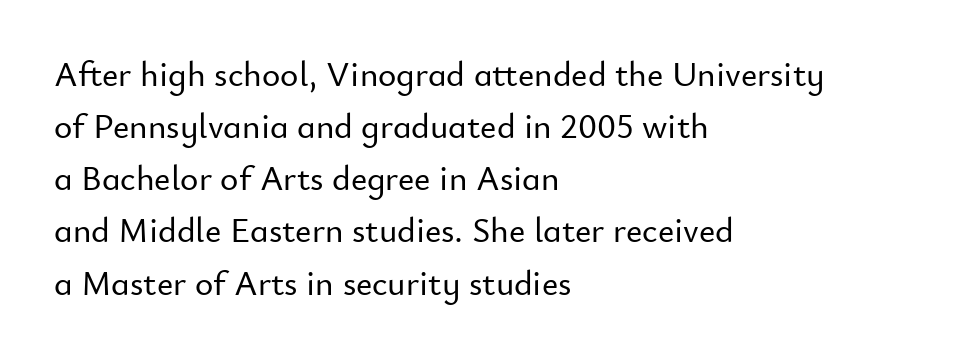
Note the varied advance widths — an 'i' is clearly narrower than an 'm'. The designer left line spacing at the default. The rendering shows plain stroke endings on the letterforms — a sans-serif design. Teacher's note: observe the even left margin — that is flush-left alignment.
